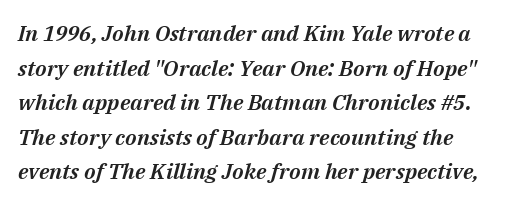
The image shows 22 px text type, italic (leaning right); set normal line spacing (1.57x), normal letter spacing, not underlined.
